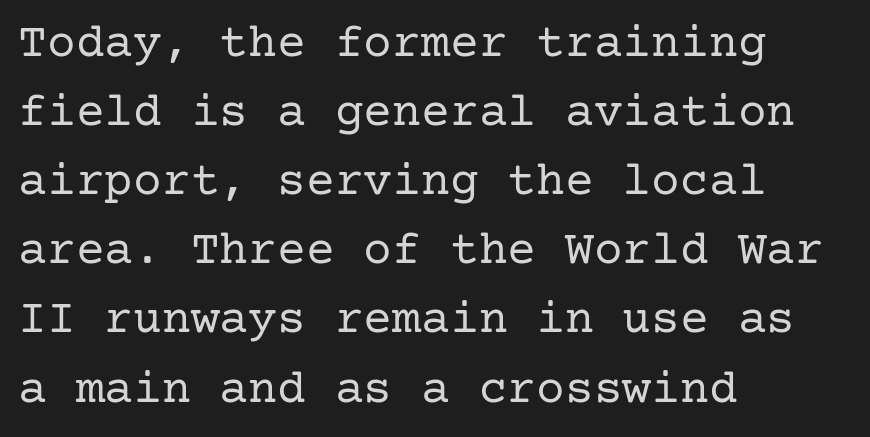
The rendering anchors every line to the left-hand side. The axis of the letterforms is exactly vertical. Check the space under the baseline: it is left empty. The text was rendered using a seriffed face with decorative stroke endings. Is the stroke heavy? The answer is a plain regular-or-lighter.
